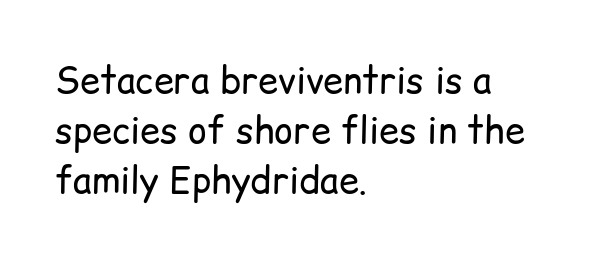
If you drew a line through each stem, it would be perfectly vertical. The passage shown is typeset with a sans-serif family. Leading: standard. Weight: not bold — regular or lighter. The passage is arranged the way most books set body copy — flush left. Bare-footed words on every line.
